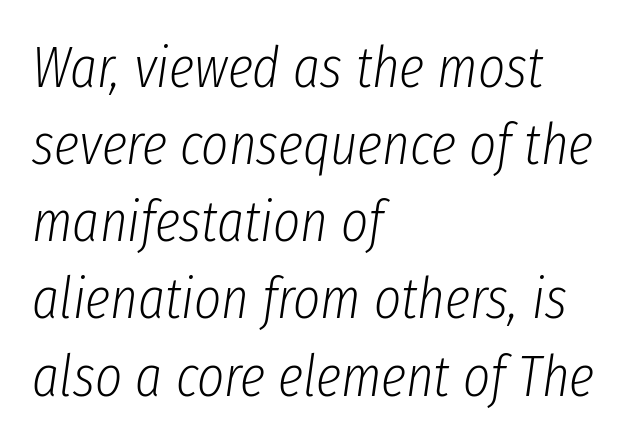
Q: Is the text bold? A: No.
Q: Is the text italic (slanted)? A: Yes, it leans right by about 8 degrees.
Q: Is the text underlined? A: No.
Q: How is the paragraph aligned? A: Left-aligned.
Q: Is the spacing between letters normal or unusually wide? A: Normal.
Q: Is the spacing between lines tight, normal or loose? A: Normal.
Q: Width (condensed, normal, or wide)? A: Condensed.
Q: Stroke contrast? A: Low.
Q: x-height? A: Medium.
Q: Monospaced? A: No.
